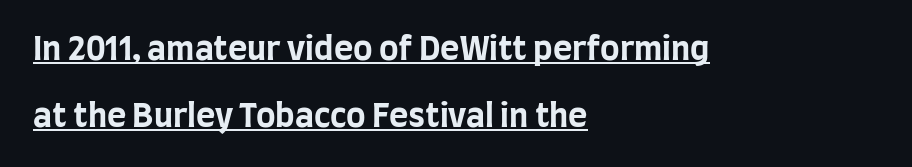
The image shows 33 px bold, condensed sans-serif type, upright; set left-aligned, loose line spacing (2.03x), normal letter spacing, underlined; low stroke contrast and a large x-height.
